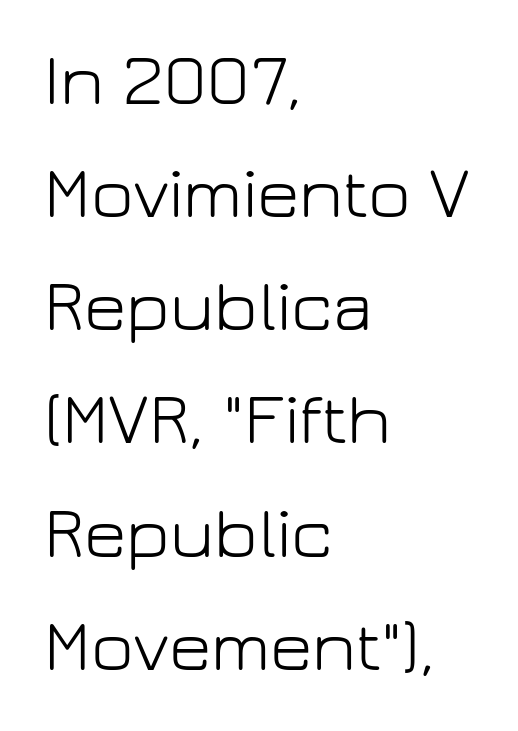
The image shows 73 px light sans-serif type, upright; set left-aligned, normal line spacing (1.55x), normal letter spacing, not underlined; low stroke contrast and a medium x-height.
